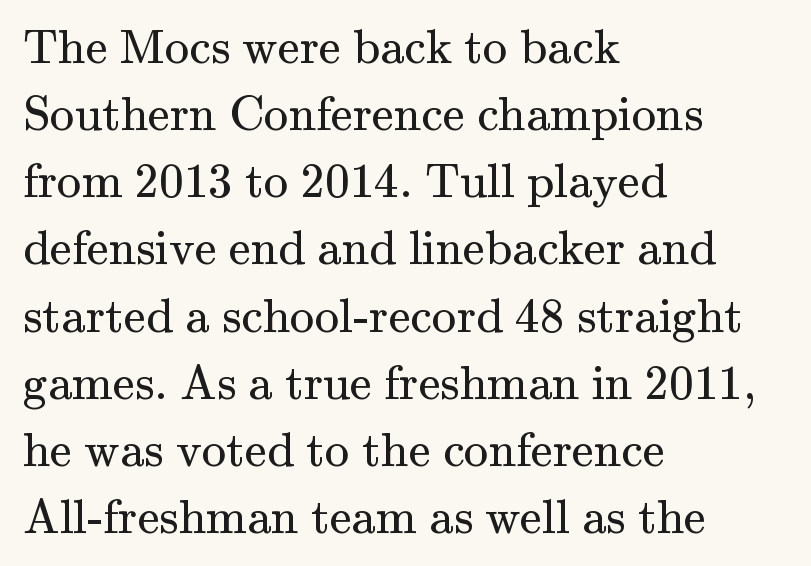
Character widths vary here, with narrow letters taking less room than wide ones. What stands out about the letter spacing? Nothing — it is the standard amount. The strokes are not fattened; the text isn't bold. Descenders hang freely into open space. The typography opts for an upright posture over an oblique one.
